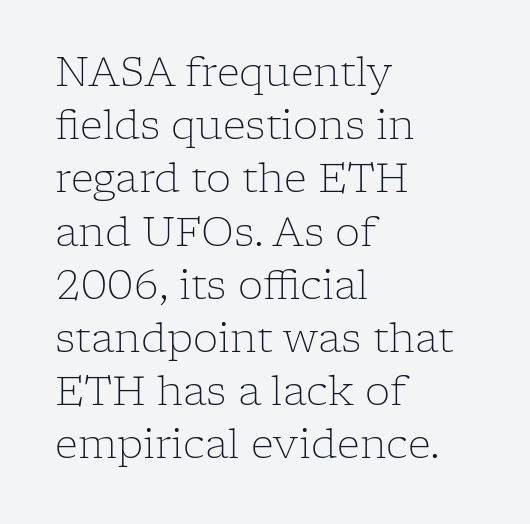
Q: Is the text bold? A: No.
Q: Is the text italic (slanted)? A: No, it is upright.
Q: Is the typeface a serif or a sans-serif typeface? A: Serif.
Q: Is the text underlined? A: No.
Q: How is the paragraph aligned? A: Left-aligned.
Q: Is the spacing between letters normal or unusually wide? A: Normal.
Q: Is the spacing between lines tight, normal or loose? A: Normal.
Q: Width (condensed, normal, or wide)? A: Normal.
Q: Stroke contrast? A: Low.
Q: x-height? A: Medium.
Q: Monospaced? A: No.
